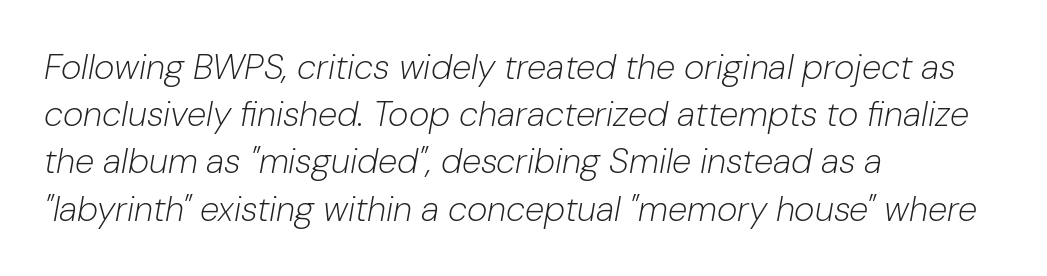
Q: Is the text bold? A: No.
Q: Is the text italic (slanted)? A: Yes, it leans right by about 10 degrees.
Q: Is the text underlined? A: No.
Q: How is the paragraph aligned? A: Left-aligned.
Q: Is the spacing between letters normal or unusually wide? A: Normal.
Q: Is the spacing between lines tight, normal or loose? A: Normal.
Q: Width (condensed, normal, or wide)? A: Normal.
Q: Stroke contrast? A: Low.
Q: x-height? A: Medium.
Q: Monospaced? A: No.
